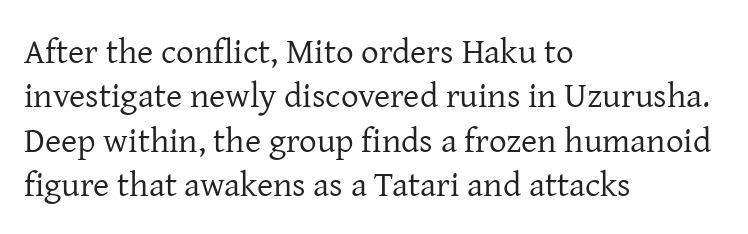
Q: Is the text bold? A: No.
Q: Is the text italic (slanted)? A: No, it is upright.
Q: Is the typeface a serif or a sans-serif typeface? A: Serif.
Q: Is the text underlined? A: No.
Q: How is the paragraph aligned? A: Left-aligned.
Q: Is the spacing between letters normal or unusually wide? A: Normal.
Q: Is the spacing between lines tight, normal or loose? A: Normal.
Q: Width (condensed, normal, or wide)? A: Normal.
Q: Stroke contrast? A: Low.
Q: x-height? A: Medium.
Q: Monospaced? A: No.
